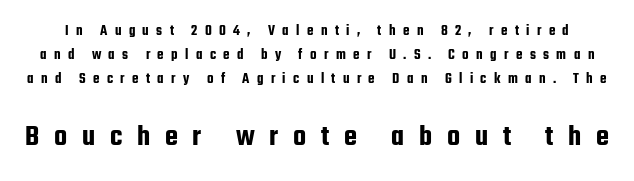
Here the designer chose a conventional face with non-uniform glyph widths. The letters are spread apart with noticeably loose tracking. Stroke terminals: plain, sans-serif. Do the letters lean? They stand straight.
